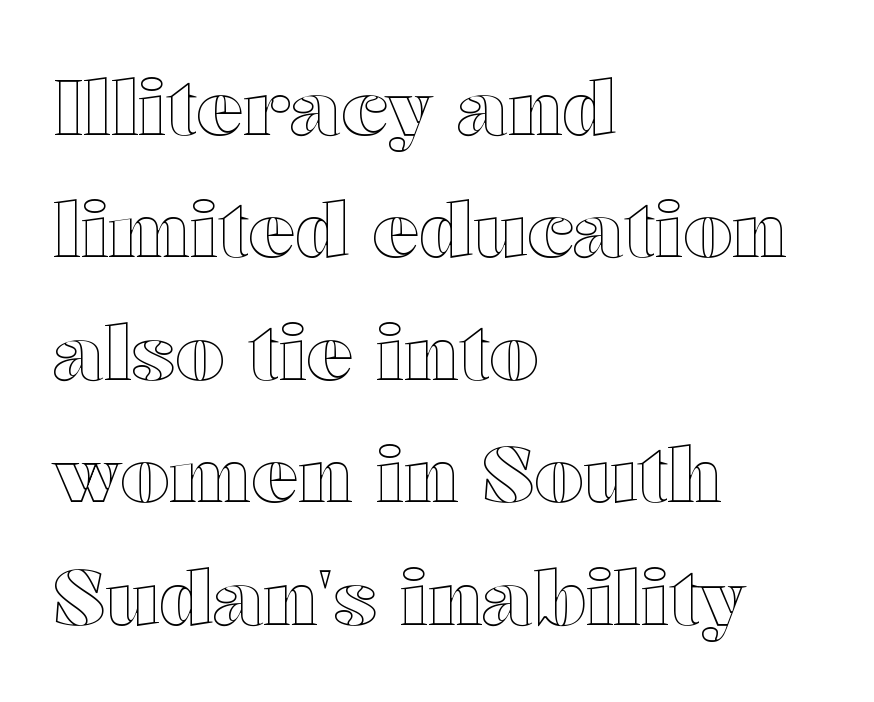
The image shows 78 px wide type, upright; set left-aligned, normal line spacing (1.57x), normal letter spacing, not underlined; a medium x-height.
